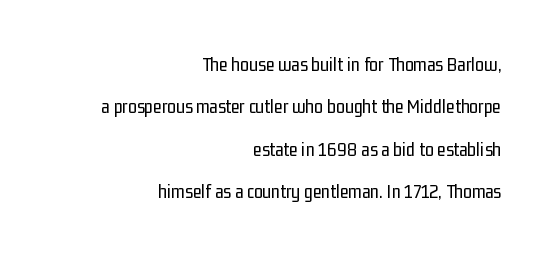
Q: Is the text bold? A: No.
Q: Is the text italic (slanted)? A: No, it is upright.
Q: Is the text underlined? A: No.
Q: How is the paragraph aligned? A: Right-aligned.
Q: Is the spacing between letters normal or unusually wide? A: Normal.
Q: Is the spacing between lines tight, normal or loose? A: Loose.
